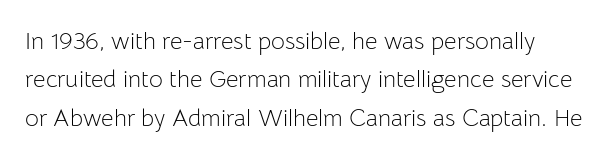
It's the straight-up-and-down kind of type. The space directly below the letters is spotless. Standard letterfit; no display-style spreading of the glyphs. The face looks like a standard text weight, possibly lighter. The line-height multiplier appears to be the usual default.
